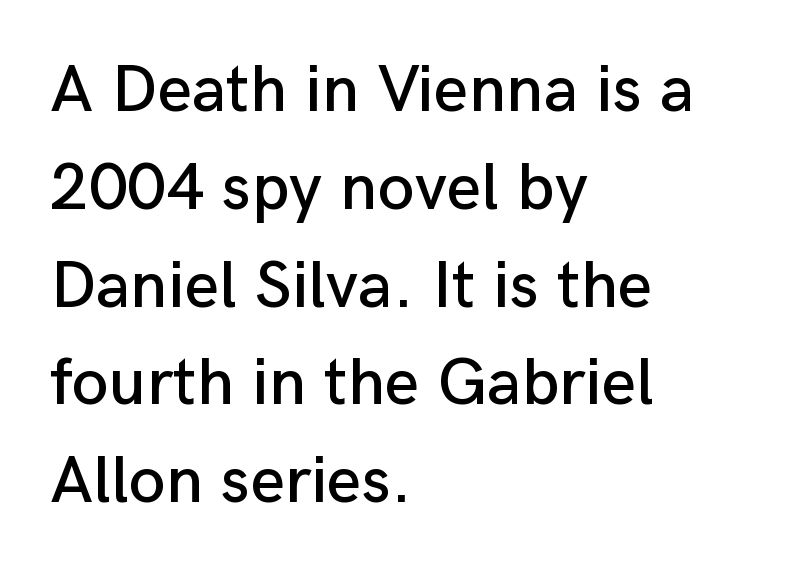
Q: Is the text italic (slanted)? A: No, it is upright.
Q: Is the typeface a serif or a sans-serif typeface? A: Sans-serif.
Q: Is the text underlined? A: No.
Q: How is the paragraph aligned? A: Left-aligned.
Q: Is the spacing between letters normal or unusually wide? A: Normal.
Q: Is the spacing between lines tight, normal or loose? A: Normal.
Q: Width (condensed, normal, or wide)? A: Normal.
Q: Stroke contrast? A: Low.
Q: x-height? A: Medium.
Q: Monospaced? A: No.
